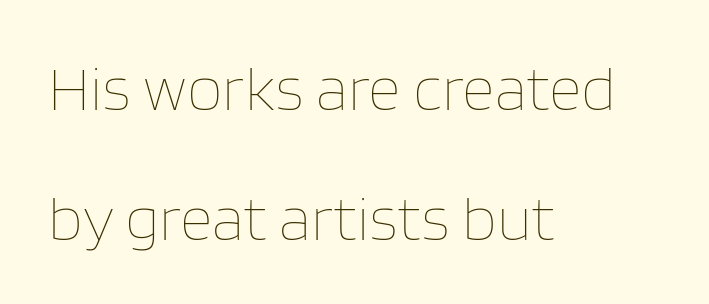
{"italic": "no", "bold": "no", "weight": "thin", "width": "normal", "stroke_contrast": "low", "x_height": "large", "monospaced": "no", "underline": "no", "align": "left", "line_spacing": "loose", "line_spacing_ratio": 2.03, "letter_spacing": "normal", "letter_spacing_em": 0.0, "glyph_px": 64}
